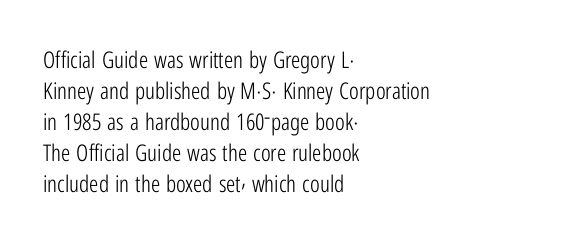
Q: Is the text bold? A: No.
Q: Is the text italic (slanted)? A: No, it is upright.
Q: Is the text underlined? A: No.
Q: How is the paragraph aligned? A: Left-aligned.
Q: Is the spacing between letters normal or unusually wide? A: Normal.
Q: Is the spacing between lines tight, normal or loose? A: Normal.
